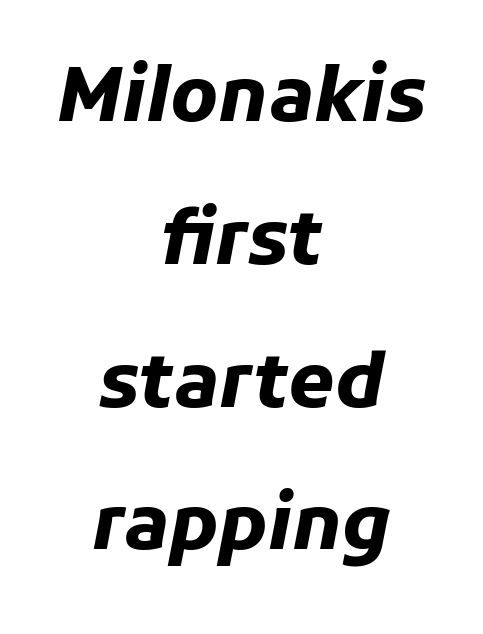
The image shows 74 px heavy type, italic (leaning right); set centered, loose line spacing (1.93x), normal letter spacing, not underlined; low stroke contrast and a medium x-height.
